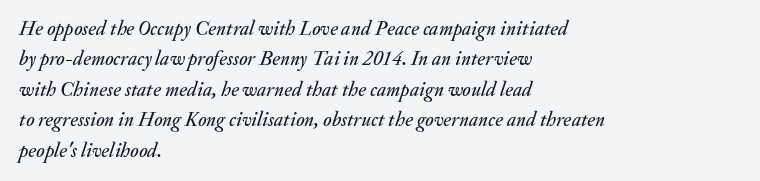
{"italic": "yes", "lean": "right", "slant_degrees": 20, "underline": "no", "align": "left", "line_spacing": "normal", "line_spacing_ratio": 1.52, "letter_spacing": "normal", "letter_spacing_em": 0.0, "glyph_px": 20}
